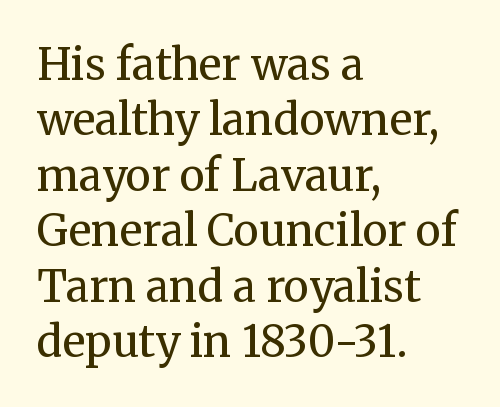
Q: Is the text bold? A: No.
Q: Is the text italic (slanted)? A: No, it is upright.
Q: Is the typeface a serif or a sans-serif typeface? A: Serif.
Q: Is the text underlined? A: No.
Q: How is the paragraph aligned? A: Left-aligned.
Q: Is the spacing between letters normal or unusually wide? A: Normal.
Q: Is the spacing between lines tight, normal or loose? A: Normal.
Q: Width (condensed, normal, or wide)? A: Normal.
Q: Stroke contrast? A: Medium.
Q: x-height? A: Medium.
Q: Monospaced? A: No.
